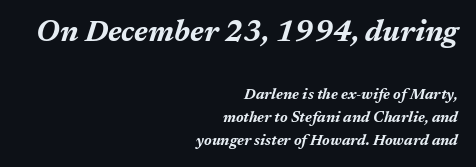
Regarding leading, the lines here are spaced in the standard way. Strokes here are thick enough to call this a true bold. The face used here is proportionally spaced, like ordinary book or web type. In this sample the first text group is rendered at the bigger scale. Students, note that the glyphs here touch the page at normal intervals.
